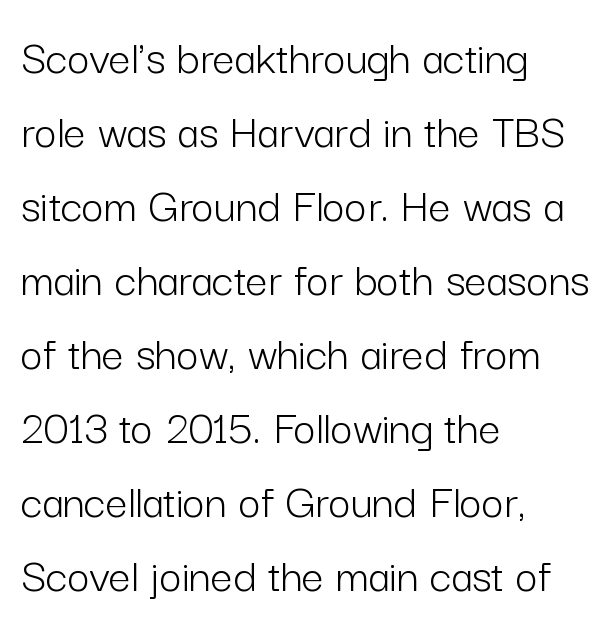
The image shows 49 px light sans-serif type, upright; set left-aligned, normal line spacing (1.51x), normal letter spacing, not underlined; low stroke contrast and a medium x-height.
